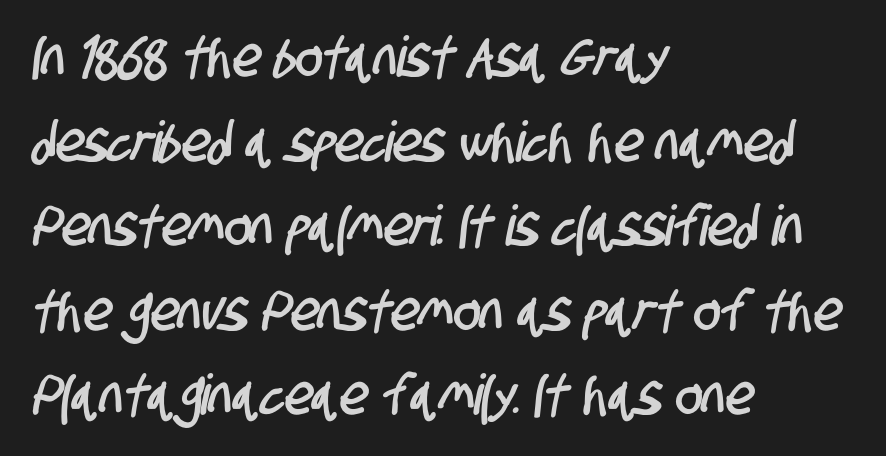
Q: Is the typeface a serif or a sans-serif typeface? A: Sans-serif.
Q: Is the text underlined? A: No.
Q: How is the paragraph aligned? A: Left-aligned.
Q: Is the spacing between letters normal or unusually wide? A: Normal.
Q: Is the spacing between lines tight, normal or loose? A: Normal.
Q: Width (condensed, normal, or wide)? A: Condensed.
Q: Stroke contrast? A: Low.
Q: x-height? A: Large.
Q: Monospaced? A: No.
